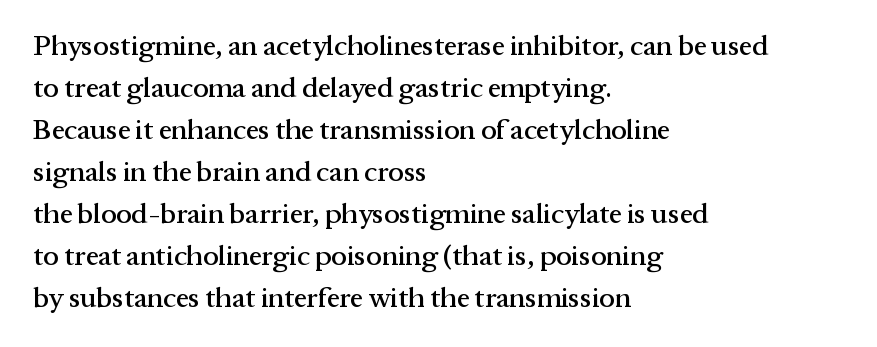
{"serif": "yes", "italic": "no", "width": "normal", "stroke_contrast": "medium", "x_height": "medium", "monospaced": "no", "underline": "no", "align": "left", "line_spacing": "normal", "line_spacing_ratio": 1.5, "letter_spacing": "normal", "letter_spacing_em": 0.0, "glyph_px": 28}
